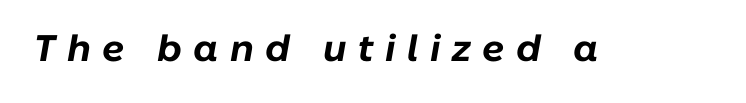
{"italic": "yes", "lean": "right", "slant_degrees": 10, "bold": "yes", "weight": "bold", "width": "normal", "stroke_contrast": "low", "x_height": "medium", "monospaced": "no", "underline": "no", "letter_spacing": "wide", "letter_spacing_em": 0.31, "glyph_px": 37}
